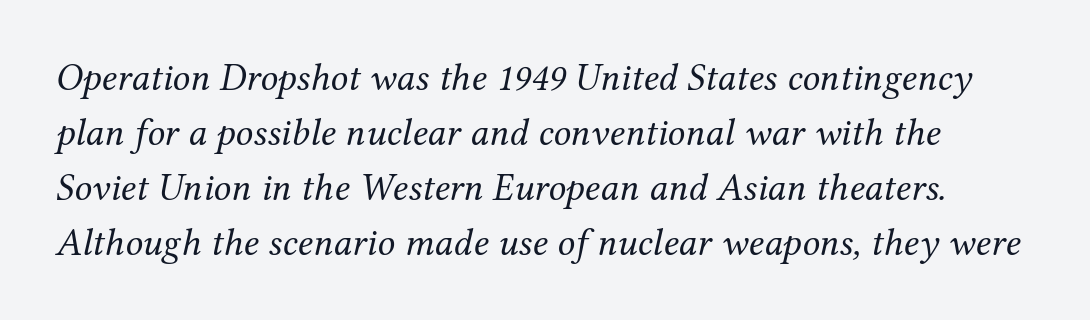
Q: Is the text bold? A: No.
Q: Is the text italic (slanted)? A: Yes, it leans right by about 12 degrees.
Q: Is the typeface a serif or a sans-serif typeface? A: Serif.
Q: Is the text underlined? A: No.
Q: Is the spacing between letters normal or unusually wide? A: Normal.
Q: Is the spacing between lines tight, normal or loose? A: Normal.
Q: Width (condensed, normal, or wide)? A: Normal.
Q: Stroke contrast? A: Medium.
Q: x-height? A: Medium.
Q: Monospaced? A: No.
